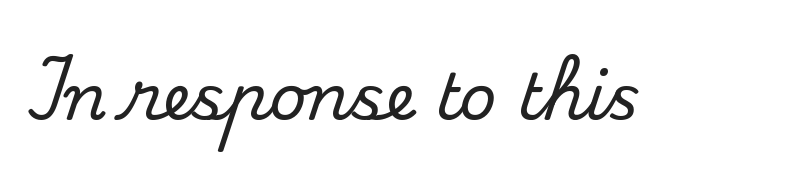
Q: Is the text italic (slanted)? A: Yes.
Q: Is the text underlined? A: No.
Q: Is the spacing between letters normal or unusually wide? A: Normal.
Q: Width (condensed, normal, or wide)? A: Normal.
Q: Stroke contrast? A: Medium.
Q: x-height? A: Small.
Q: Monospaced? A: No.
